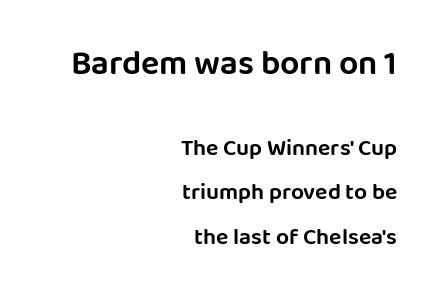
Q: Is the text italic (slanted)? A: No, it is upright.
Q: Is the typeface a serif or a sans-serif typeface? A: Sans-serif.
Q: Is the text underlined? A: No.
Q: How is the paragraph aligned? A: Right-aligned.
Q: Is the spacing between letters normal or unusually wide? A: Normal.
Q: Is the spacing between lines tight, normal or loose? A: Loose.
Q: Which block of text is set in a larger size, the first (top) or the second (bottom)? A: The first (top) one.
Q: Width (condensed, normal, or wide)? A: Normal.
Q: Stroke contrast? A: Low.
Q: x-height? A: Large.
Q: Monospaced? A: No.
